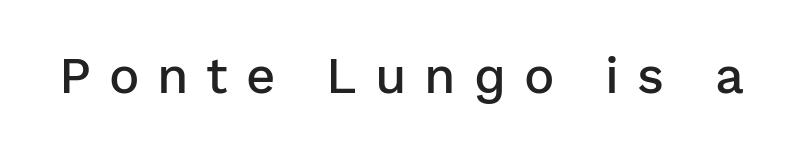
Q: Is the text bold? A: Semi-bold.
Q: Is the text italic (slanted)? A: No, it is upright.
Q: Is the typeface a serif or a sans-serif typeface? A: Sans-serif.
Q: Is the text underlined? A: No.
Q: Is the spacing between letters normal or unusually wide? A: Unusually wide.
Q: Width (condensed, normal, or wide)? A: Normal.
Q: Stroke contrast? A: Low.
Q: x-height? A: Medium.
Q: Monospaced? A: No.
